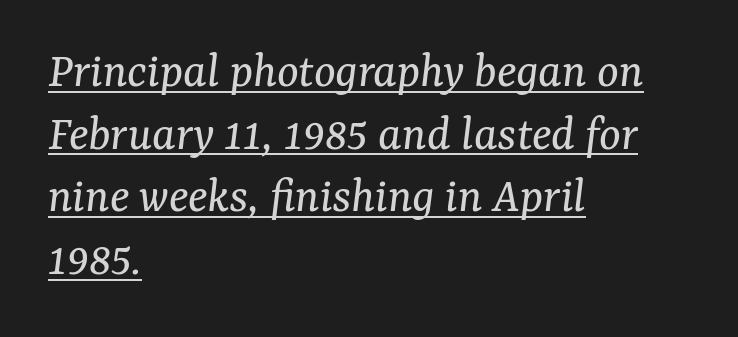
{"serif": "yes", "italic": "yes", "lean": "right", "slant_degrees": 7, "bold": "no", "weight": "regular", "width": "normal", "stroke_contrast": "medium", "x_height": "medium", "monospaced": "no", "underline": "yes", "align": "left", "line_spacing_ratio": 1.23, "letter_spacing": "normal", "letter_spacing_em": 0.0, "glyph_px": 51}
